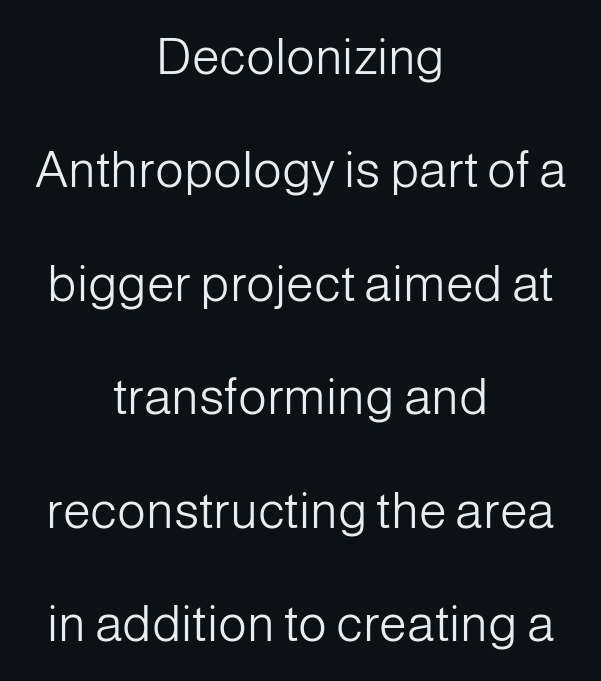
Q: Is the text bold? A: No.
Q: Is the text italic (slanted)? A: No, it is upright.
Q: Is the typeface a serif or a sans-serif typeface? A: Sans-serif.
Q: Is the text underlined? A: No.
Q: How is the paragraph aligned? A: Centered.
Q: Is the spacing between letters normal or unusually wide? A: Normal.
Q: Is the spacing between lines tight, normal or loose? A: Loose.
Q: Width (condensed, normal, or wide)? A: Normal.
Q: Stroke contrast? A: Low.
Q: x-height? A: Medium.
Q: Monospaced? A: No.
